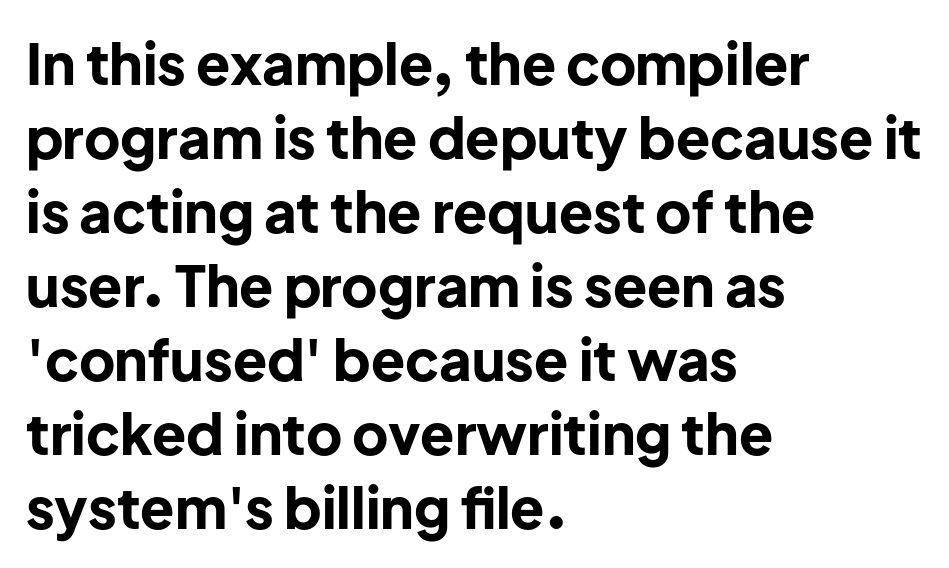
Q: Is the text bold? A: Yes.
Q: Is the text italic (slanted)? A: No, it is upright.
Q: Is the typeface a serif or a sans-serif typeface? A: Sans-serif.
Q: Is the text underlined? A: No.
Q: How is the paragraph aligned? A: Left-aligned.
Q: Is the spacing between letters normal or unusually wide? A: Normal.
Q: Is the spacing between lines tight, normal or loose? A: Normal.
Q: Width (condensed, normal, or wide)? A: Normal.
Q: Stroke contrast? A: Low.
Q: x-height? A: Medium.
Q: Monospaced? A: No.
